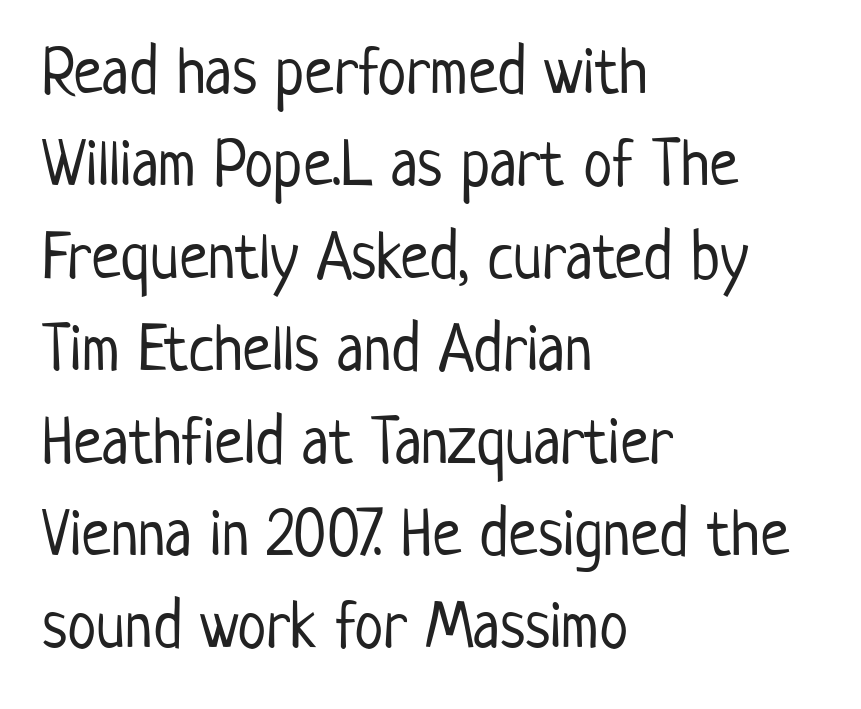
The image shows 66 px light, condensed sans-serif type, upright; set left-aligned, normal line spacing (1.4x), normal letter spacing, not underlined; low stroke contrast and a medium x-height.
